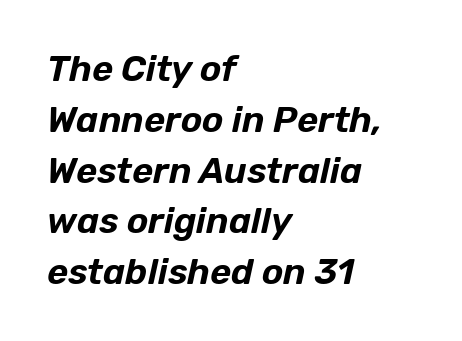
Q: Is the text italic (slanted)? A: Yes, it leans right by about 12 degrees.
Q: Is the text underlined? A: No.
Q: How is the paragraph aligned? A: Left-aligned.
Q: Is the spacing between letters normal or unusually wide? A: Normal.
Q: Is the spacing between lines tight, normal or loose? A: Normal.
Q: Width (condensed, normal, or wide)? A: Normal.
Q: Stroke contrast? A: Low.
Q: x-height? A: Medium.
Q: Monospaced? A: No.
